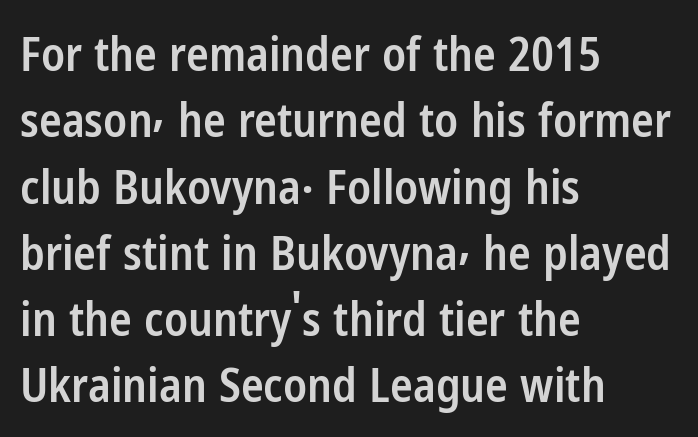
The rag falls on the right side of this text block. Notice the strokes are somewhat thickened but not fully heavy: this is a semibold. Font category for this specimen: sans-serif. The leading is moderate, giving the passage an even texture. The specimen omits any rule beneath the text block's lines.
